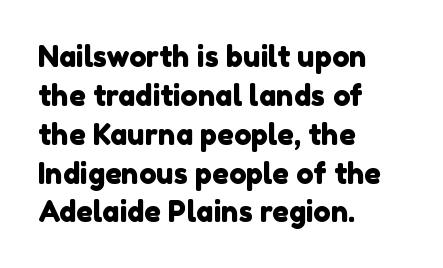
Q: Is the typeface a serif or a sans-serif typeface? A: Sans-serif.
Q: Is the text underlined? A: No.
Q: How is the paragraph aligned? A: Left-aligned.
Q: Is the spacing between letters normal or unusually wide? A: Normal.
Q: Is the spacing between lines tight, normal or loose? A: Normal.
Q: Width (condensed, normal, or wide)? A: Normal.
Q: x-height? A: Medium.
Q: Monospaced? A: No.
